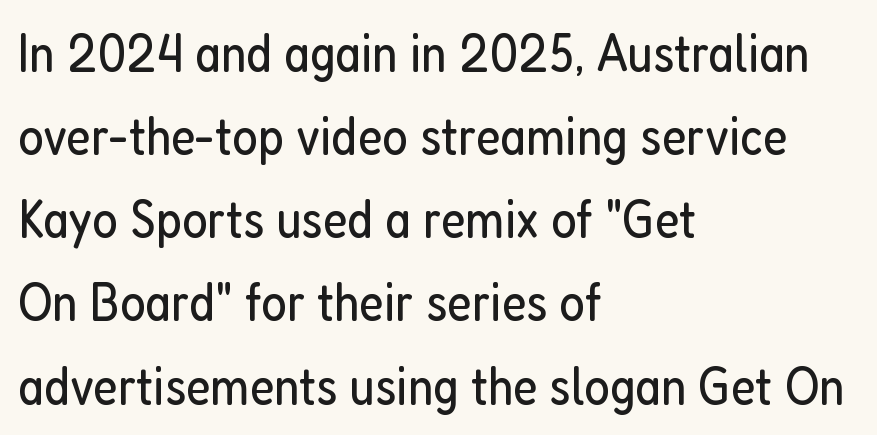
The space beneath each line is pristine and unruled. A typesetter would mark this as roman, not italic. Regular leading. A classic flush-left, rag-right setting is used for this passage. Nobody touched the tracking dial on this one.
